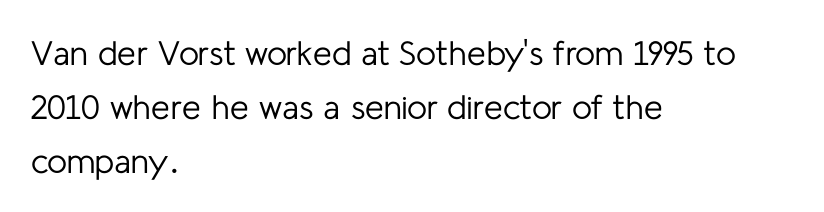
The image shows 34 px regular-weight sans-serif type, upright; set left-aligned, normal line spacing (1.59x), normal letter spacing, not underlined; low stroke contrast and a medium x-height.
